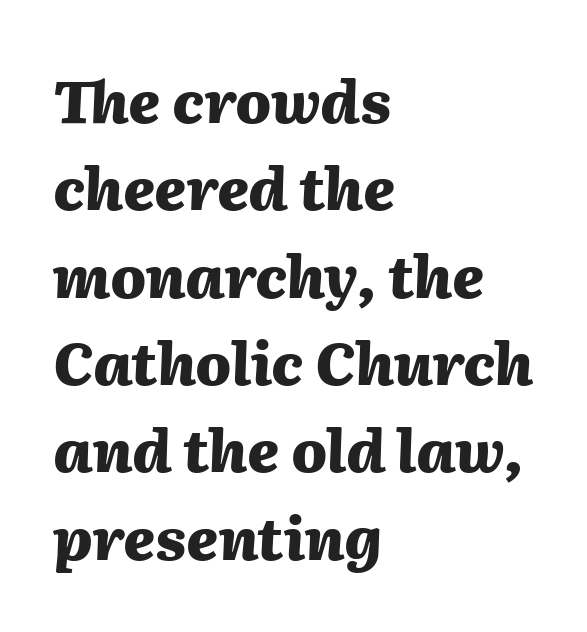
The image shows 59 px heavy type, italic (leaning right); set left-aligned, normal line spacing (1.48x), normal letter spacing, not underlined; medium stroke contrast and a medium x-height.
